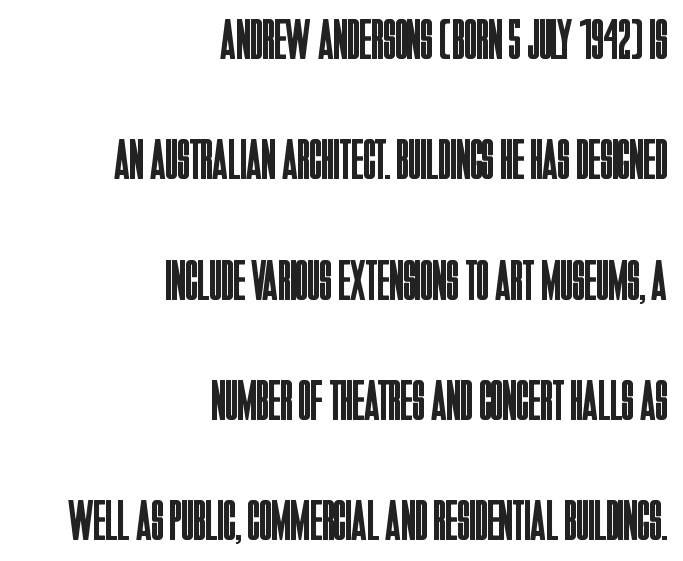
Q: Is the text bold? A: No.
Q: Is the text italic (slanted)? A: No, it is upright.
Q: Is the typeface a serif or a sans-serif typeface? A: Sans-serif.
Q: Is the text underlined? A: No.
Q: How is the paragraph aligned? A: Right-aligned.
Q: Is the spacing between letters normal or unusually wide? A: Normal.
Q: Is the spacing between lines tight, normal or loose? A: Loose.
Q: Width (condensed, normal, or wide)? A: Condensed.
Q: Stroke contrast? A: Low.
Q: x-height? A: Large.
Q: Monospaced? A: No.
